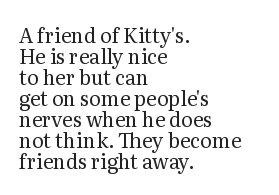
The image shows 20 px text type, upright; set left-aligned, tight line spacing (1.05x), normal letter spacing, not underlined.
